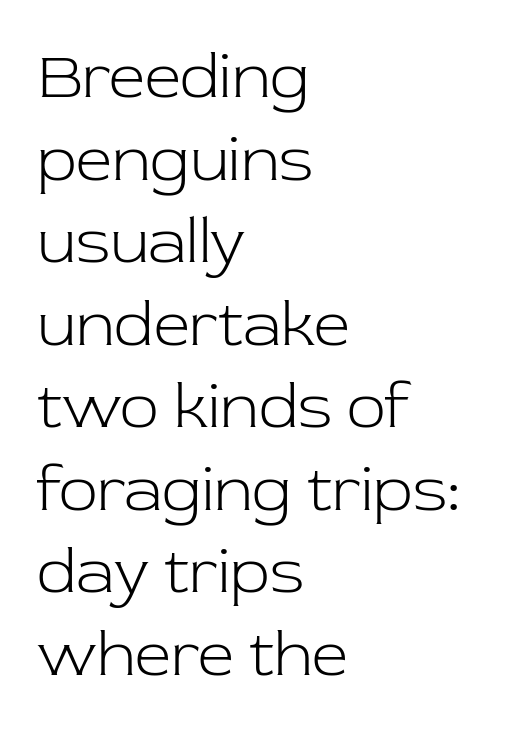
When letters stand straight like this, we call the style roman or upright. Evenly set lines give the paragraph a standard silhouette. Yep, those are serifs on the letters. Spacing between characters is what you'd get straight out of the box. Descenders hang freely into open space.
